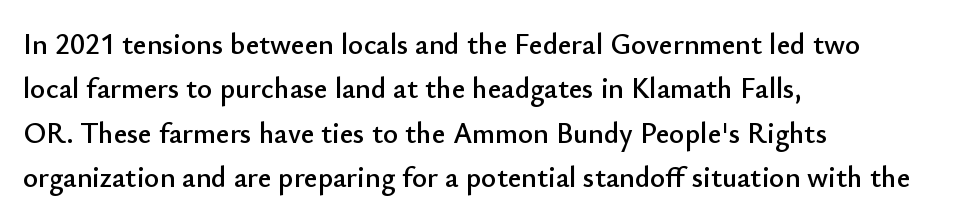
The image shows 29 px sans-serif type, upright; set left-aligned, normal line spacing (1.53x), normal letter spacing, not underlined; low stroke contrast and a small x-height.
